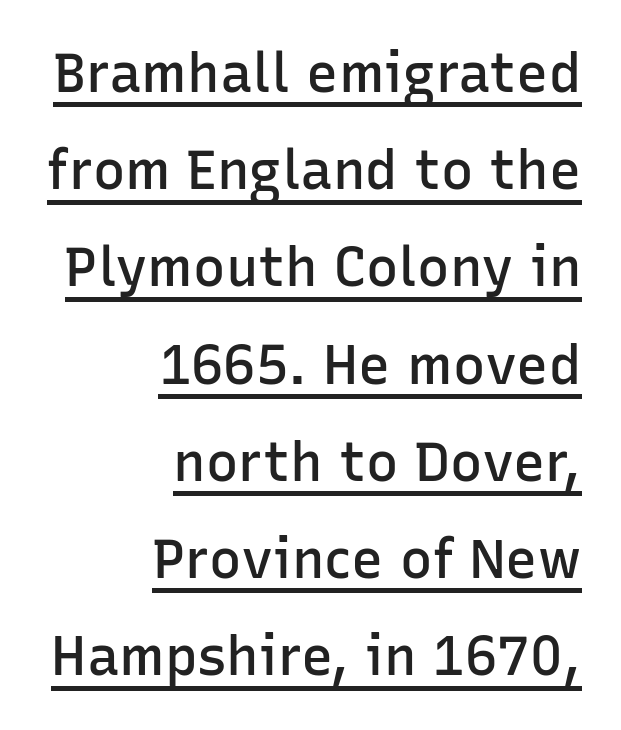
The image shows 54 px semibold sans-serif type, upright; set right-aligned, line spacing 1.8x, normal letter spacing, underlined; low stroke contrast and a medium x-height.
